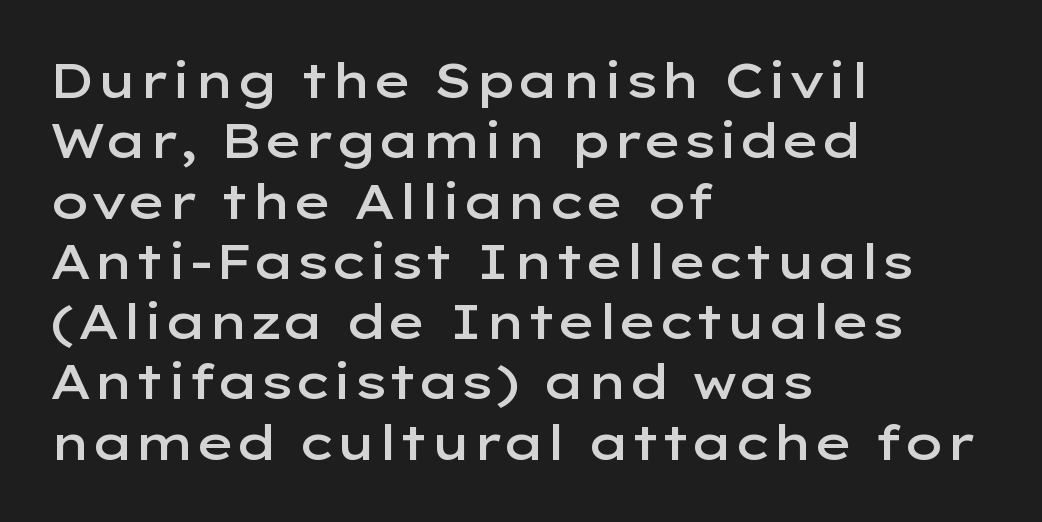
You could not count columns in this text — the font is proportionally spaced. Every character sits straight up, as roman type does. The space beneath each line is pristine and unruled. Short note: letters normally spaced. The paragraph shown leans on its left margin. In terms of letterform style, serifs are entirely absent.
